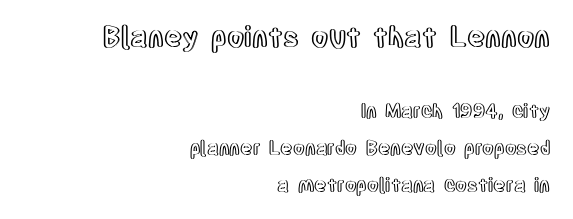
Does the copy run flush right? Yes — the right margin is perfectly even. The rendering keeps characters at their native spacing. Two sizes are in play, and the larger belongs to the first block. Has an underline been added? It has not.
